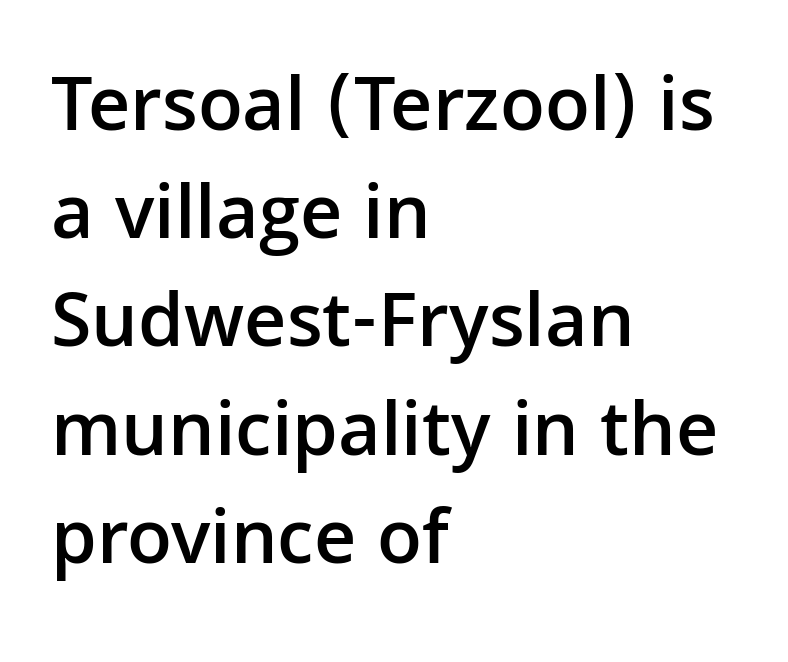
{"serif": "no", "italic": "no", "bold": "semi", "weight": "semibold", "width": "normal", "stroke_contrast": "low", "x_height": "medium", "monospaced": "no", "underline": "no", "align": "left", "line_spacing": "normal", "line_spacing_ratio": 1.37, "letter_spacing": "normal", "letter_spacing_em": 0.0, "glyph_px": 79}
